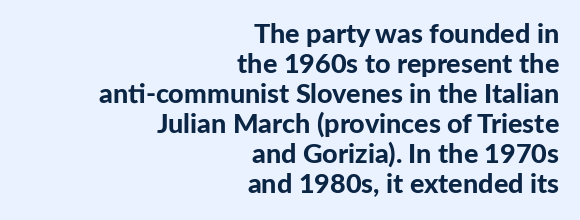
The image shows 27 px bold type, upright; set right-aligned, tight line spacing (1.11x), normal letter spacing, not underlined.
